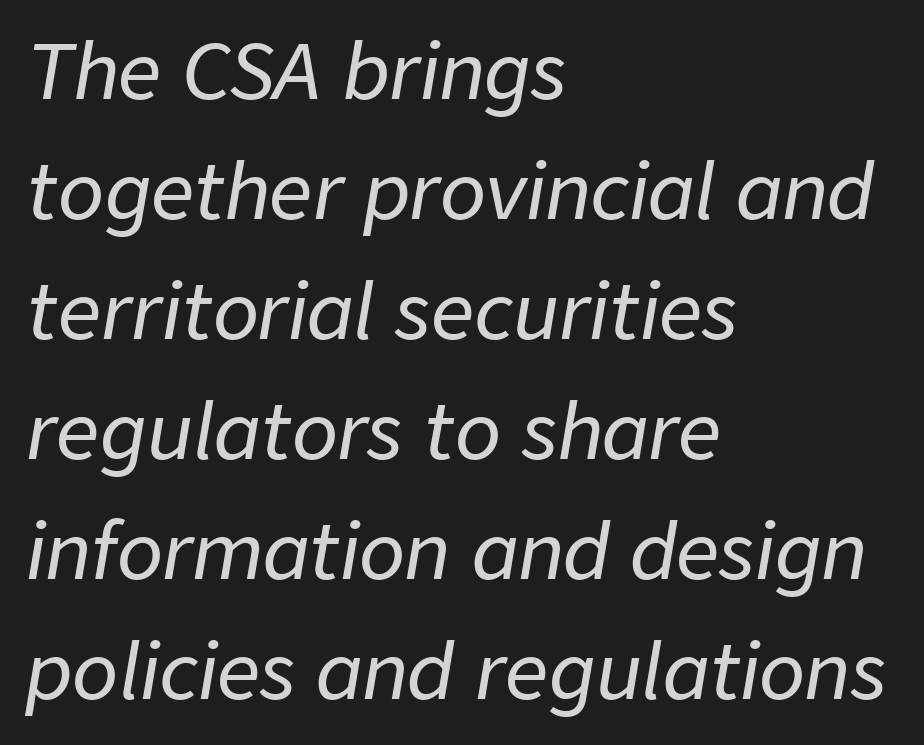
The image shows 76 px text type, italic (leaning right); set left-aligned, normal line spacing (1.58x), normal letter spacing, not underlined; low stroke contrast and a medium x-height.
